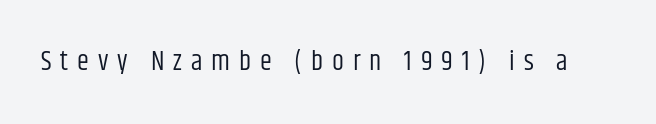
{"italic": "no", "bold": "no", "underline": "no", "letter_spacing": "wide", "letter_spacing_em": 0.33, "glyph_px": 27}
